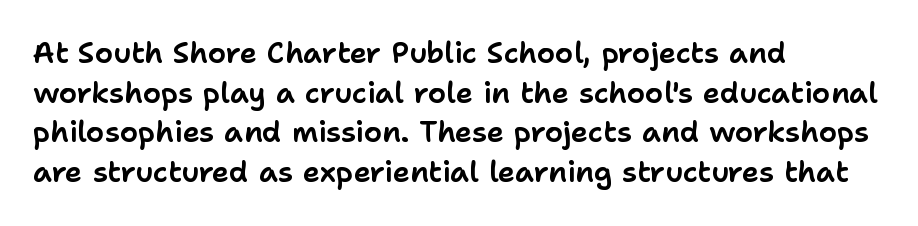
Rule under the text: the space is simply empty. Layout note: lines flush left. These lines were composed using upright roman letters. Do the characters align in a grid? No, the font is proportional. Note: no serifs on the glyphs.
